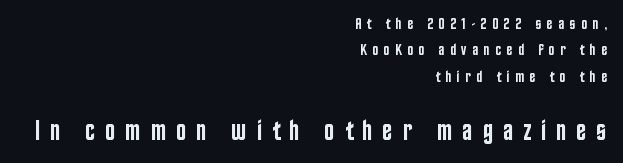
Q: Is the text bold? A: Semi-bold.
Q: Is the text italic (slanted)? A: No, it is upright.
Q: Is the typeface a serif or a sans-serif typeface? A: Sans-serif.
Q: Is the text underlined? A: No.
Q: How is the paragraph aligned? A: Right-aligned.
Q: Is the spacing between letters normal or unusually wide? A: Unusually wide.
Q: Is the spacing between lines tight, normal or loose? A: Normal.
Q: Which block of text is set in a larger size, the first (top) or the second (bottom)? A: The second (bottom) one.
Q: Width (condensed, normal, or wide)? A: Condensed.
Q: Stroke contrast? A: Low.
Q: x-height? A: Large.
Q: Monospaced? A: No.
